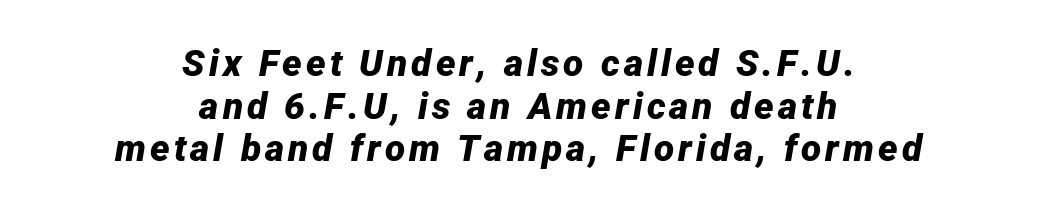
Q: Is the text bold? A: Yes.
Q: Is the text italic (slanted)? A: Yes, it leans right by about 12 degrees.
Q: Is the text underlined? A: No.
Q: How is the paragraph aligned? A: Centered.
Q: Is the spacing between lines tight, normal or loose? A: Tight.
Q: Width (condensed, normal, or wide)? A: Normal.
Q: Stroke contrast? A: Low.
Q: x-height? A: Medium.
Q: Monospaced? A: No.
